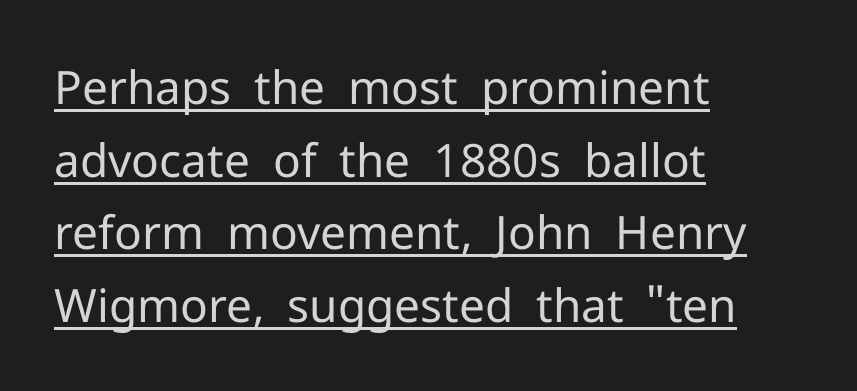
{"serif": "no", "italic": "no", "bold": "no", "weight": "regular", "width": "normal", "stroke_contrast": "low", "x_height": "medium", "monospaced": "no", "underline": "yes", "align": "left", "line_spacing": "normal", "line_spacing_ratio": 1.58, "letter_spacing": "normal", "letter_spacing_em": 0.0, "glyph_px": 46}
